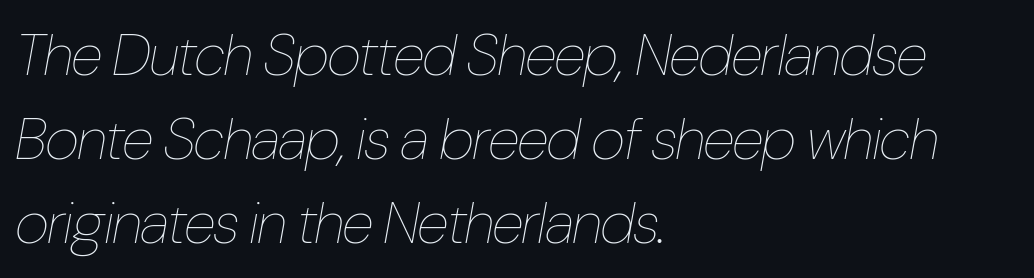
Weight: not bold — regular or lighter. Check the space under the baseline: it is left empty. This sample is left-justified, so line endings fall wherever the words run out. A typesetter would call this proportional, since set widths differ per character. Style check: oblique. Interline gaps are of average width in this sample.
